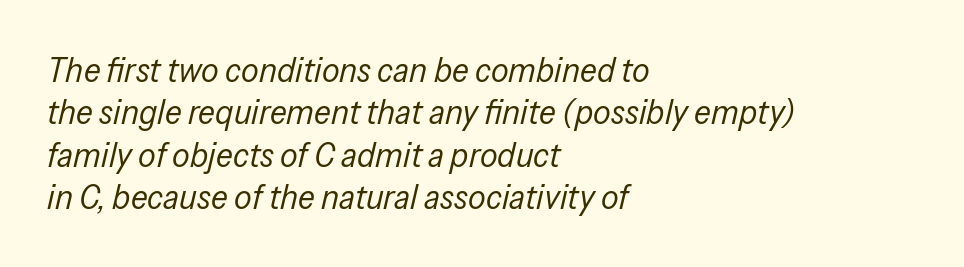
The image shows 35 px regular-weight, condensed type, italic (leaning right); set left-aligned, line spacing 1.21x, normal letter spacing, not underlined; low stroke contrast and a medium x-height.
